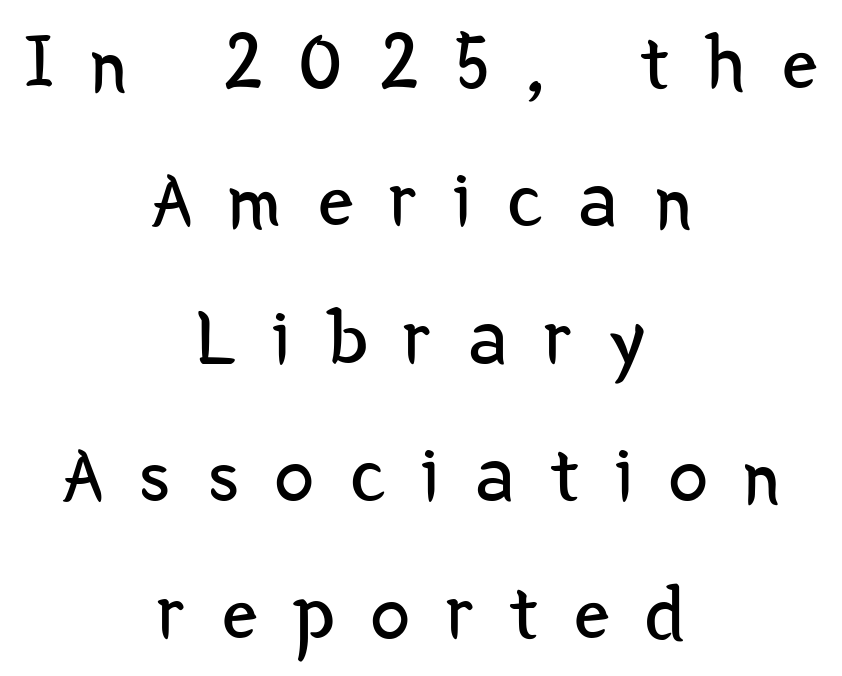
The image shows 79 px regular-weight, condensed sans-serif type, upright; set centered, line spacing 1.74x, unusually wide letter spacing (+0.46 em), not underlined; low stroke contrast and a medium x-height.
